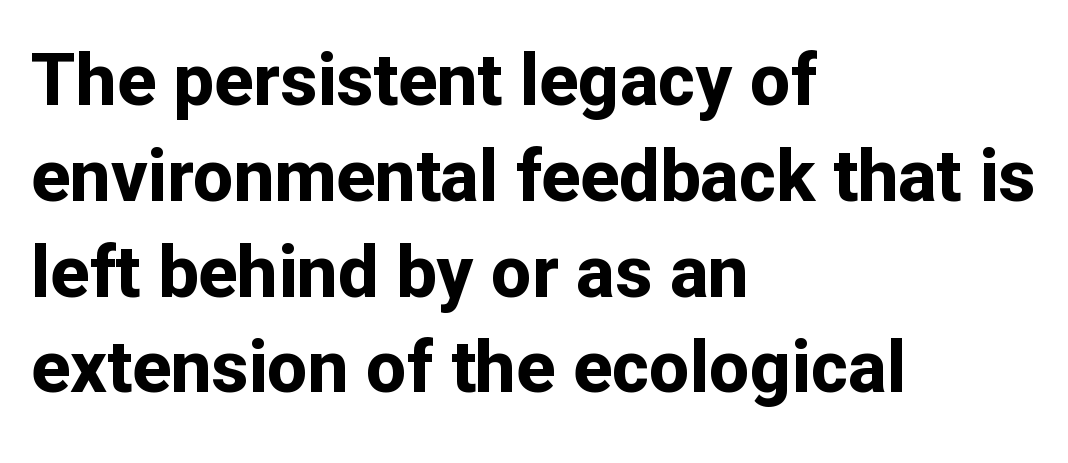
{"serif": "no", "italic": "no", "bold": "yes", "weight": "bold", "width": "normal", "stroke_contrast": "low", "x_height": "medium", "monospaced": "no", "underline": "no", "align": "left", "line_spacing": "normal", "line_spacing_ratio": 1.33, "letter_spacing": "normal", "letter_spacing_em": 0.0, "glyph_px": 72}
